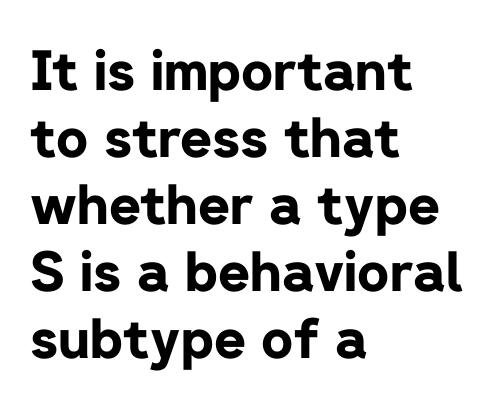
The image shows 55 px bold sans-serif type, upright; set left-aligned, line spacing 1.22x, normal letter spacing, not underlined; low stroke contrast and a medium x-height.
